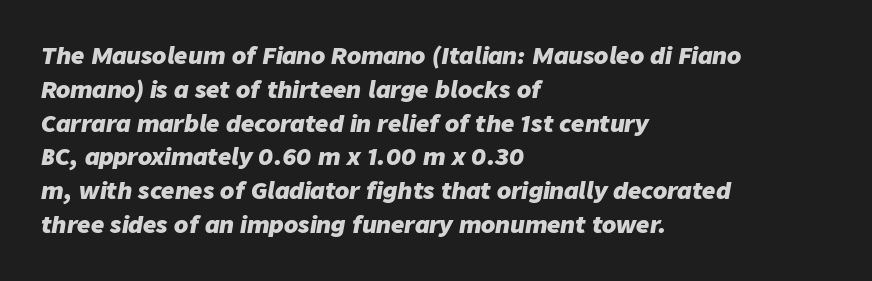
{"italic": "yes", "lean": "right", "slant_degrees": 9, "bold": "yes", "underline": "no", "align": "left", "line_spacing": "normal", "line_spacing_ratio": 1.47, "letter_spacing": "normal", "letter_spacing_em": 0.0, "glyph_px": 23}
